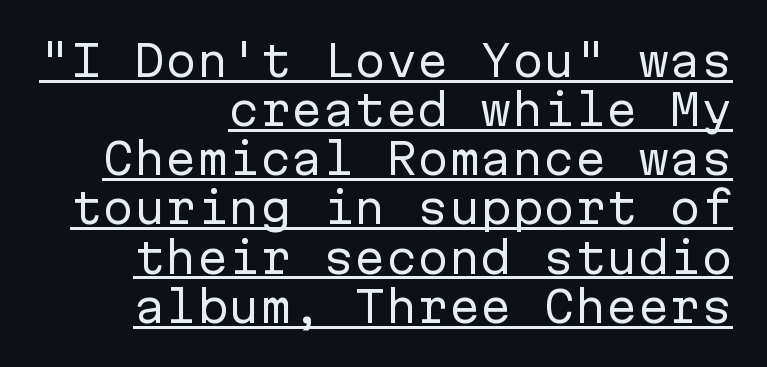
Notice how a bar underscores the lettering throughout. Note the uniform advance width — an 'i' takes as much space as an 'm'. Check where the strokes stop: nothing finishes them off — pure sans. Nothing heavy about these letters — not bold at all. Caption: standard tracking, unaltered. The rag falls on the left side of this text block.
